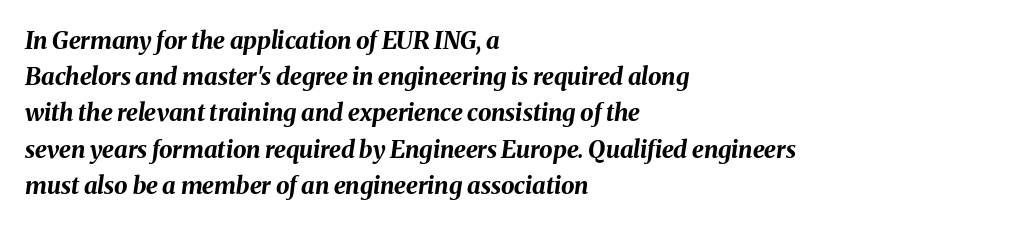
{"italic": "yes", "lean": "right", "slant_degrees": 8, "bold": "yes", "underline": "no", "align": "left", "line_spacing": "normal", "line_spacing_ratio": 1.51, "letter_spacing": "normal", "letter_spacing_em": 0.0, "glyph_px": 24}
